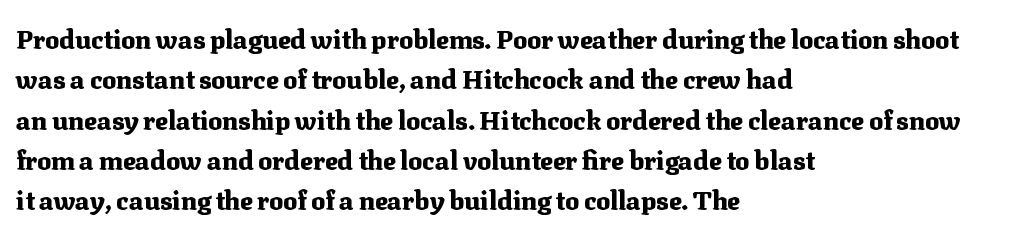
Q: Is the text bold? A: Yes.
Q: Is the text italic (slanted)? A: No, it is upright.
Q: Is the text underlined? A: No.
Q: How is the paragraph aligned? A: Left-aligned.
Q: Is the spacing between letters normal or unusually wide? A: Normal.
Q: Is the spacing between lines tight, normal or loose? A: Normal.
